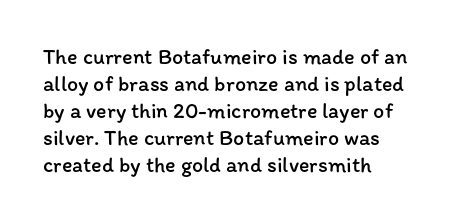
{"italic": "no", "bold": "no", "underline": "no", "align": "left", "line_spacing_ratio": 1.23, "letter_spacing": "normal", "letter_spacing_em": 0.0, "glyph_px": 22}
